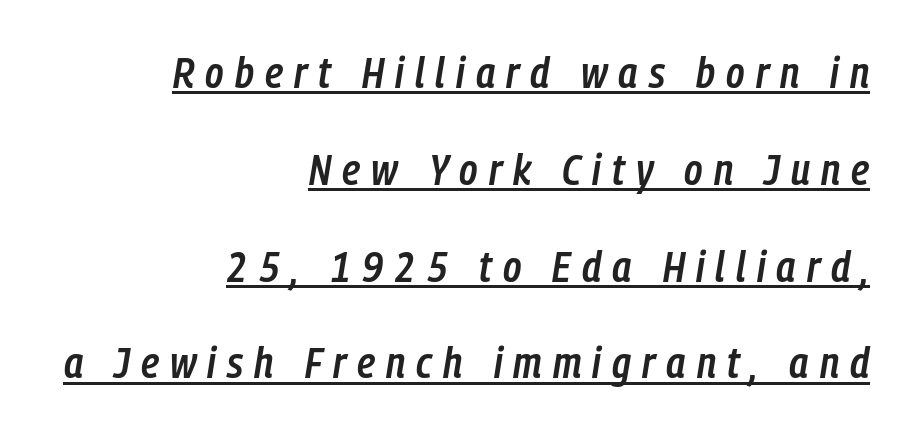
Looks like regular typesetting: each glyph gets only the width it needs. Display-style spreading of the glyphs; the letterfit is very open. It's the slanting kind of type. In terms of leading, this rendering errs on the spacious side.
